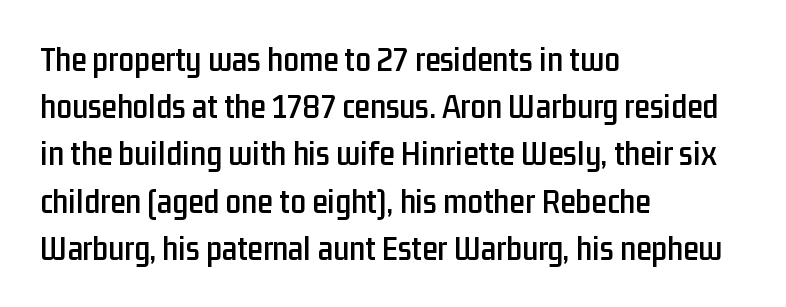
Q: Is the text italic (slanted)? A: No, it is upright.
Q: Is the typeface a serif or a sans-serif typeface? A: Sans-serif.
Q: Is the text underlined? A: No.
Q: How is the paragraph aligned? A: Left-aligned.
Q: Is the spacing between letters normal or unusually wide? A: Normal.
Q: Is the spacing between lines tight, normal or loose? A: Normal.
Q: Width (condensed, normal, or wide)? A: Condensed.
Q: Stroke contrast? A: Low.
Q: x-height? A: Medium.
Q: Monospaced? A: No.
